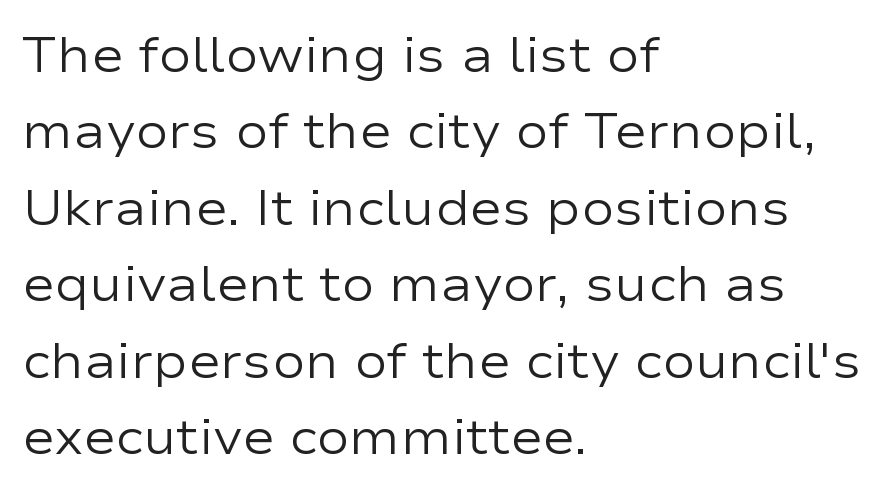
Quick note: interline space is typical. Ink coverage per letter is moderate at most. Nothing sits at the stroke ends, so this counts as sans-serif. This is roman type, the default non-slanted kind. The ragged edge is on the right, which tells us the setting is flush left.
